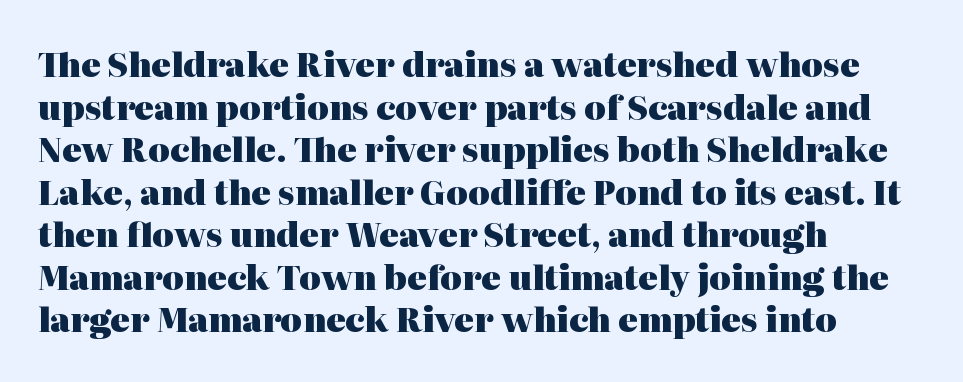
Serifs: yes, visible at the terminals of the letterforms. The block of text has a typical density, with ordinary space between rows. Character widths vary here, with narrow letters taking less room than wide ones. The space directly below the letters is spotless. Tracking value appears to be zero — textbook default spacing.
